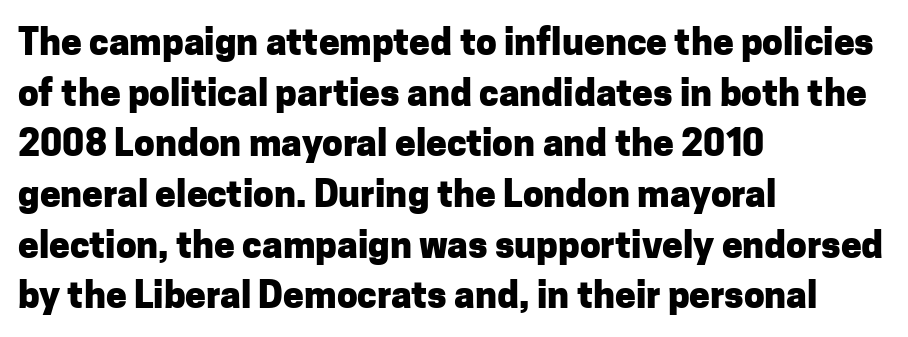
Quick note: interline space is typical. The line texture is even and compact thanks to regular tracking. Notice how the stems are strictly vertical — no italics here. These lines carry a lot of weight — the face is fully bold. Alignment: flush left.
